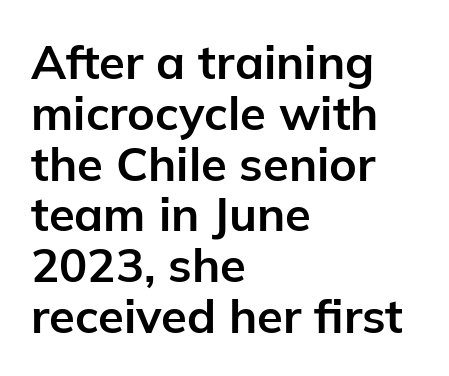
{"serif": "no", "italic": "no", "bold": "yes", "weight": "bold", "width": "normal", "stroke_contrast": "low", "x_height": "medium", "monospaced": "no", "underline": "no", "align": "left", "line_spacing": "tight", "line_spacing_ratio": 1.08, "letter_spacing": "normal", "letter_spacing_em": 0.0, "glyph_px": 47}
